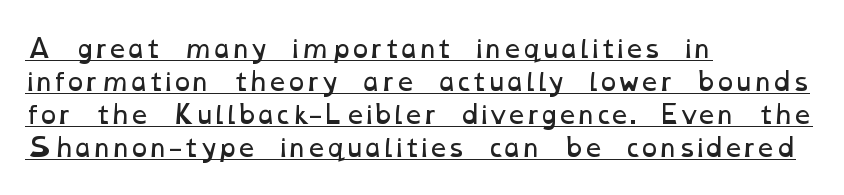
The image shows 25 px text type; set left-aligned, normal line spacing (1.32x), normal letter spacing, underlined.
